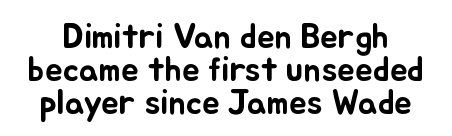
Q: Is the text italic (slanted)? A: No, it is upright.
Q: Is the text underlined? A: No.
Q: Is the spacing between letters normal or unusually wide? A: Normal.
Q: Is the spacing between lines tight, normal or loose? A: Tight.
Q: Width (condensed, normal, or wide)? A: Normal.
Q: Stroke contrast? A: Low.
Q: x-height? A: Small.
Q: Monospaced? A: No.
